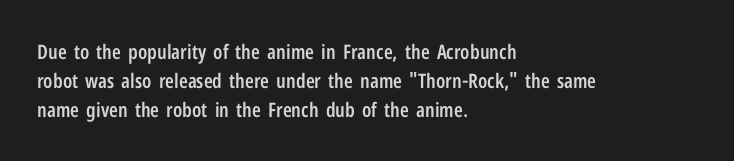
How heavy is the stroke? Medium-heavy — a semibold, shy of bold. Notice how the passage keeps a crisp vertical edge on the left only. In terms of posture, this sample is upright. The rendering uses a moderate line-height, typical for paragraphs. No extra tracking has been applied to these lines. Descender tails drop into unmarked territory.
